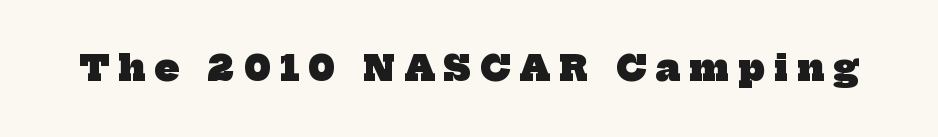
{"serif": "yes", "bold": "yes", "weight": "heavy", "width": "normal", "stroke_contrast": "low", "x_height": "medium", "monospaced": "no", "underline": "no", "letter_spacing": "wide", "letter_spacing_em": 0.27, "glyph_px": 35}
